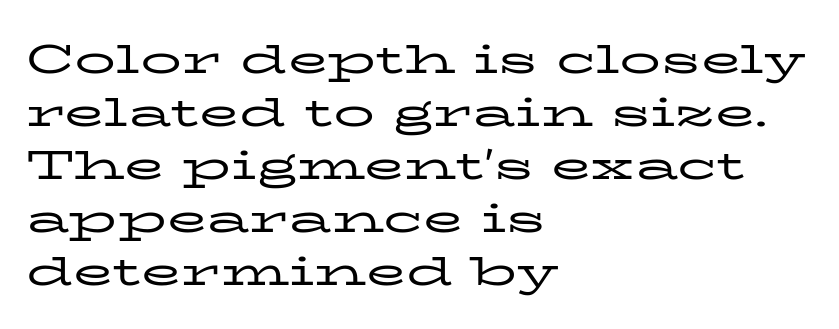
{"serif": "yes", "italic": "no", "bold": "no", "weight": "regular", "width": "wide", "stroke_contrast": "low", "x_height": "medium", "monospaced": "no", "underline": "no", "align": "left", "line_spacing": "normal", "line_spacing_ratio": 1.29, "letter_spacing": "normal", "letter_spacing_em": 0.0, "glyph_px": 41}
